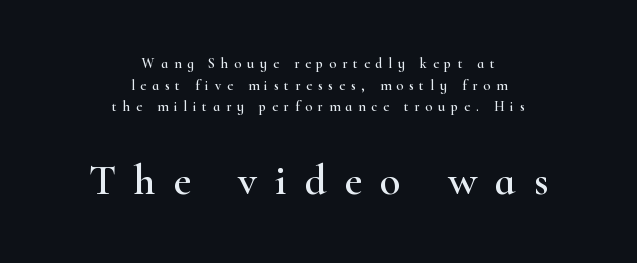
{"serif": "yes", "italic": "no", "width": "wide", "stroke_contrast": "high", "x_height": "small", "monospaced": "no", "underline": "no", "align": "center", "line_spacing": "normal", "line_spacing_ratio": 1.54, "letter_spacing": "wide", "letter_spacing_em": 0.42, "larger_block": "second", "size_ratio": 3.07, "glyph_px": 43}
